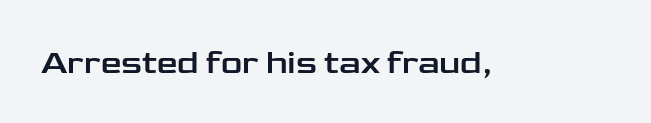
{"serif": "no", "italic": "no", "width": "wide", "stroke_contrast": "low", "x_height": "medium", "monospaced": "no", "underline": "no", "letter_spacing": "normal", "letter_spacing_em": 0.0, "glyph_px": 33}
